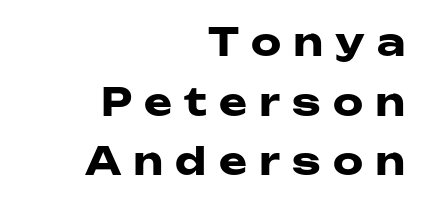
No feet cap the strokes, marking this as sans-serif type. The foot of each line stays bare and open. These lines are rendered in a variable-pitch font. Does extra space separate the letters? Yes, quite a lot of it. In terms of leading, this rendering sits right in the middle.
